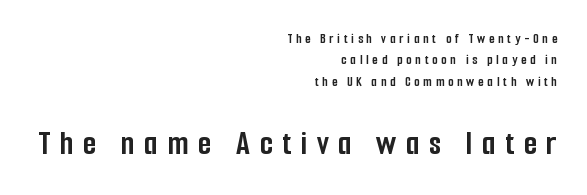
In terms of letterspacing, this is a distinctly airy, spread setting. The emphasis by scale lands on block number two, below. Chunky letters — that's bold for sure. A bare baseline throughout the passage.
